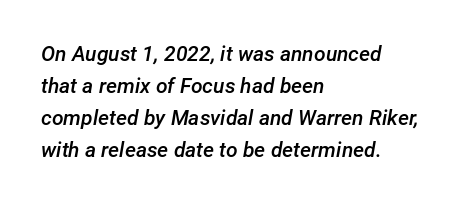
Italic: yes, the glyphs are oblique. Teacher's note: observe the even left margin — that is flush-left alignment. A bit beefed up — I'd call it semibold rather than bold. No extra tracking has been applied to these lines. The designer left line spacing at the default. Descenders hang freely into open space.
